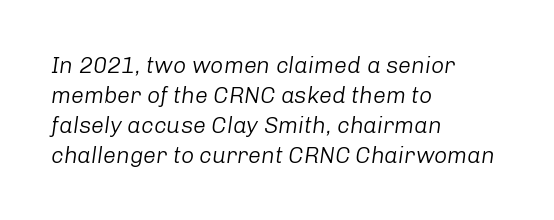
The image shows 23 px text type, italic (leaning right); set left-aligned, normal line spacing (1.3x), normal letter spacing, not underlined.
